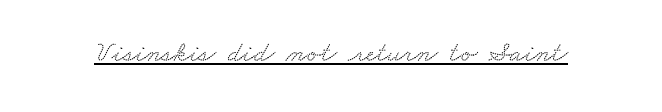
{"serif": "yes", "width": "wide", "stroke_contrast": "low", "x_height": "small", "monospaced": "no", "underline": "yes", "letter_spacing": "normal", "letter_spacing_em": 0.0, "glyph_px": 29}
